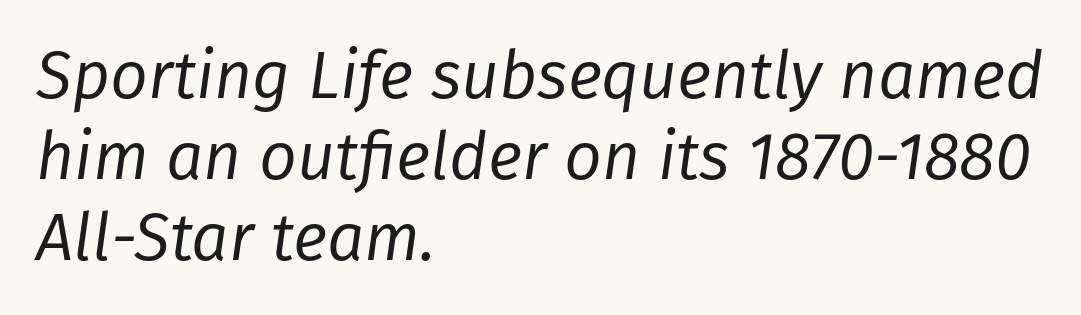
{"italic": "yes", "lean": "right", "slant_degrees": 8, "bold": "no", "weight": "regular", "width": "normal", "stroke_contrast": "low", "x_height": "medium", "monospaced": "no", "underline": "no", "align": "left", "line_spacing_ratio": 1.23, "letter_spacing": "normal", "letter_spacing_em": 0.0, "glyph_px": 66}
